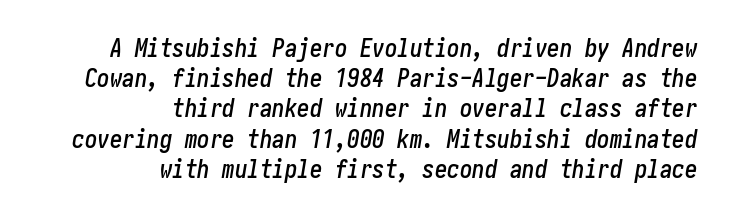
{"italic": "yes", "lean": "right", "slant_degrees": 10, "underline": "no", "align": "right", "line_spacing_ratio": 1.21, "letter_spacing": "normal", "letter_spacing_em": 0.0, "glyph_px": 25}
